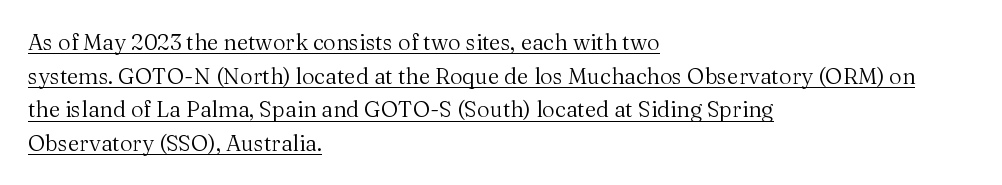
The image shows 22 px text type, upright; set left-aligned, normal line spacing (1.53x), normal letter spacing, underlined.
